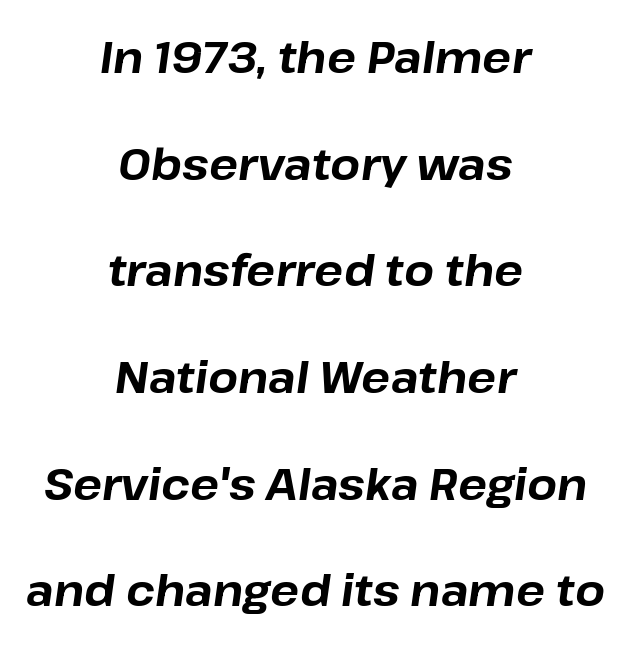
The image shows 43 px bold type, italic (leaning right); set centered, loose line spacing (2.48x), normal letter spacing, not underlined; low stroke contrast and a medium x-height.
